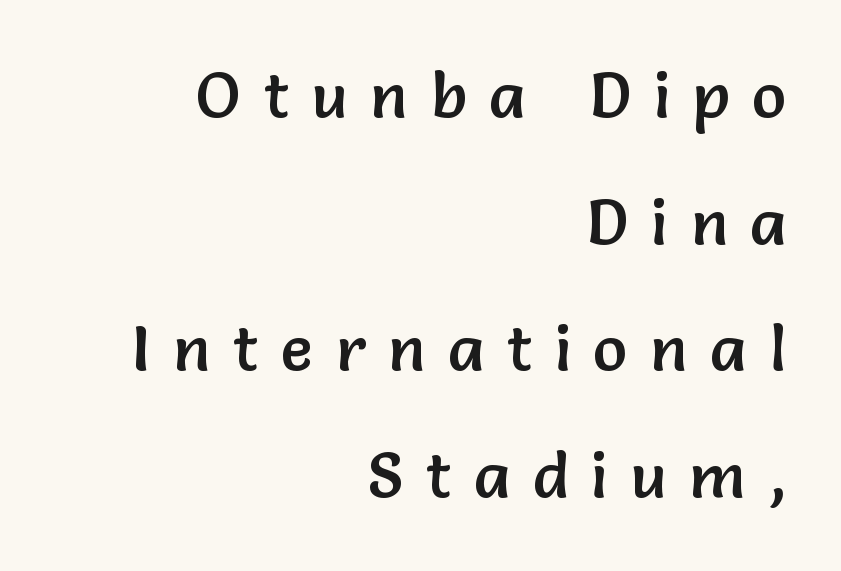
{"serif": "no", "italic": "no", "width": "normal", "stroke_contrast": "low", "x_height": "medium", "monospaced": "no", "underline": "no", "align": "right", "line_spacing": "loose", "line_spacing_ratio": 1.98, "letter_spacing": "wide", "letter_spacing_em": 0.36, "glyph_px": 64}
